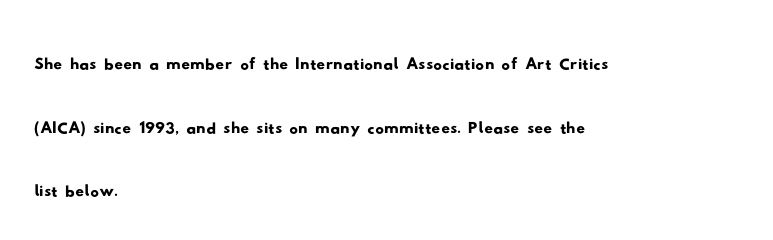
{"serif": "no", "width": "wide", "stroke_contrast": "low", "x_height": "small", "monospaced": "no", "underline": "no", "align": "left", "line_spacing": "normal", "line_spacing_ratio": 1.48, "letter_spacing": "normal", "letter_spacing_em": 0.0, "glyph_px": 43}
